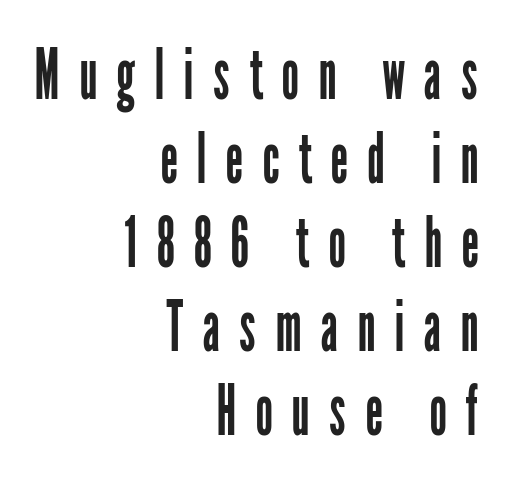
Q: Is the text bold? A: No.
Q: Is the text italic (slanted)? A: No, it is upright.
Q: Is the typeface a serif or a sans-serif typeface? A: Sans-serif.
Q: Is the text underlined? A: No.
Q: How is the paragraph aligned? A: Right-aligned.
Q: Is the spacing between letters normal or unusually wide? A: Unusually wide.
Q: Width (condensed, normal, or wide)? A: Condensed.
Q: Stroke contrast? A: Low.
Q: x-height? A: Medium.
Q: Monospaced? A: No.
